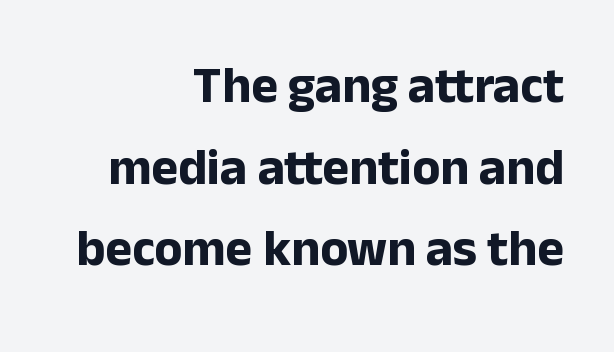
{"serif": "no", "italic": "no", "bold": "yes", "weight": "bold", "width": "normal", "stroke_contrast": "low", "x_height": "medium", "monospaced": "no", "underline": "no", "align": "right", "line_spacing": "normal", "line_spacing_ratio": 1.6, "letter_spacing": "normal", "letter_spacing_em": 0.0, "glyph_px": 51}
